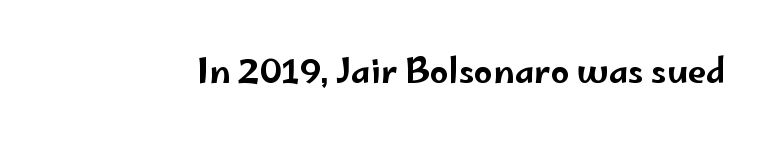
{"serif": "no", "italic": "no", "width": "wide", "stroke_contrast": "low", "x_height": "small", "monospaced": "no", "underline": "no", "letter_spacing": "normal", "letter_spacing_em": 0.0, "glyph_px": 33}
